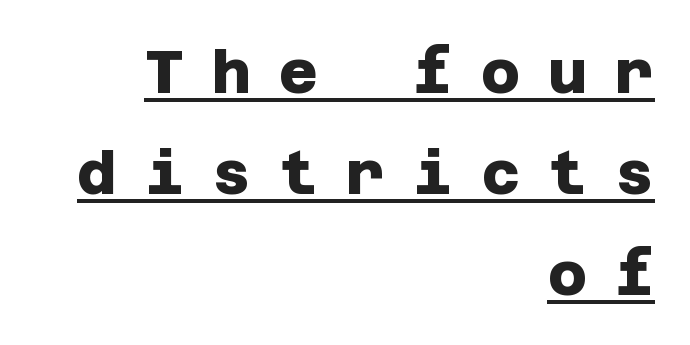
Q: Is the text bold? A: Yes.
Q: Is the typeface a serif or a sans-serif typeface? A: Sans-serif.
Q: Is the text underlined? A: Yes.
Q: How is the paragraph aligned? A: Right-aligned.
Q: Is the spacing between letters normal or unusually wide? A: Unusually wide.
Q: Is the spacing between lines tight, normal or loose? A: Normal.
Q: Width (condensed, normal, or wide)? A: Normal.
Q: Stroke contrast? A: Low.
Q: x-height? A: Large.
